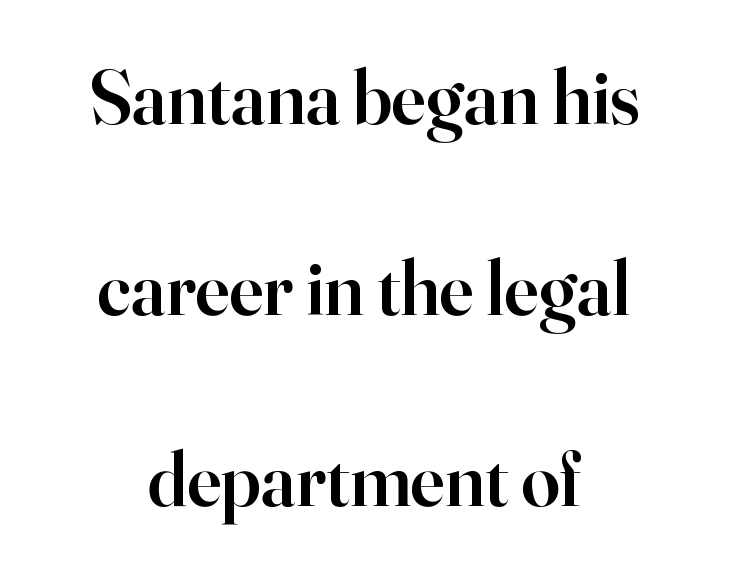
The image shows 77 px semibold serif type, upright; set centered, loose line spacing (2.48x), normal letter spacing, not underlined; high stroke contrast and a small x-height.
